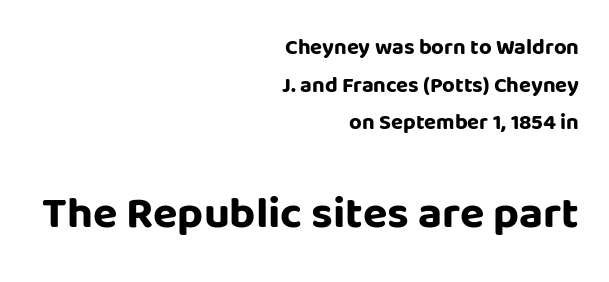
{"serif": "no", "italic": "no", "bold": "yes", "weight": "bold", "width": "normal", "stroke_contrast": "low", "x_height": "large", "monospaced": "no", "underline": "no", "align": "right", "line_spacing_ratio": 1.71, "letter_spacing": "normal", "letter_spacing_em": 0.0, "larger_block": "second", "size_ratio": 2.05, "glyph_px": 45}
